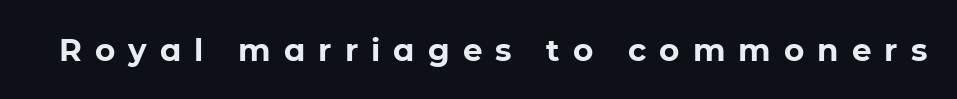
The image shows 31 px bold sans-serif type, upright; set unusually wide letter spacing (+0.42 em), not underlined; low stroke contrast and a medium x-height.
